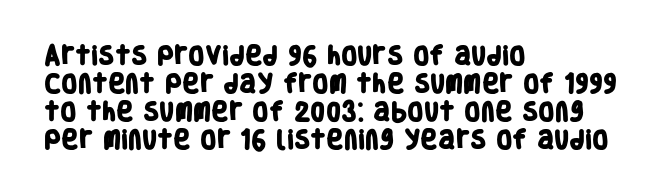
The image shows 21 px bold type; set left-aligned, normal line spacing (1.33x), normal letter spacing, not underlined.
